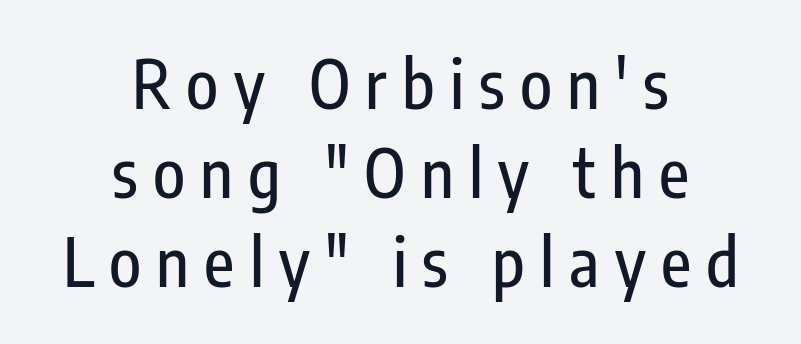
Q: Is the text italic (slanted)? A: No, it is upright.
Q: Is the typeface a serif or a sans-serif typeface? A: Sans-serif.
Q: Is the text underlined? A: No.
Q: How is the paragraph aligned? A: Centered.
Q: Is the spacing between letters normal or unusually wide? A: Unusually wide.
Q: Is the spacing between lines tight, normal or loose? A: Normal.
Q: Width (condensed, normal, or wide)? A: Condensed.
Q: Stroke contrast? A: Low.
Q: x-height? A: Medium.
Q: Monospaced? A: No.
